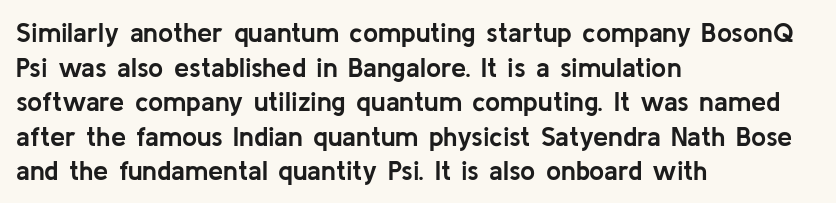
{"italic": "no", "bold": "yes", "underline": "no", "align": "left", "line_spacing": "normal", "line_spacing_ratio": 1.28, "letter_spacing": "normal", "letter_spacing_em": 0.0, "glyph_px": 27}
